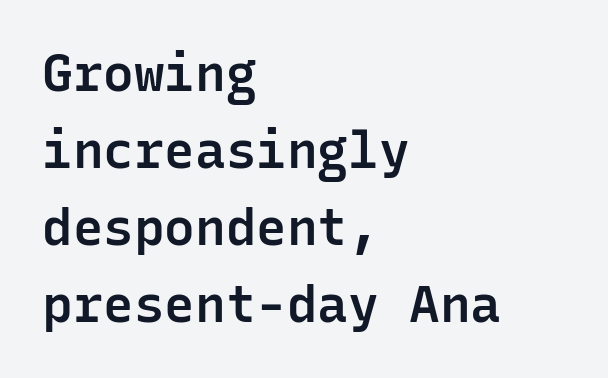
Layout note: lines flush left. Underline: absent. The designer went with a sans here, leaving each stem footless. Rows of type keep a routine distance in the vertical direction.
